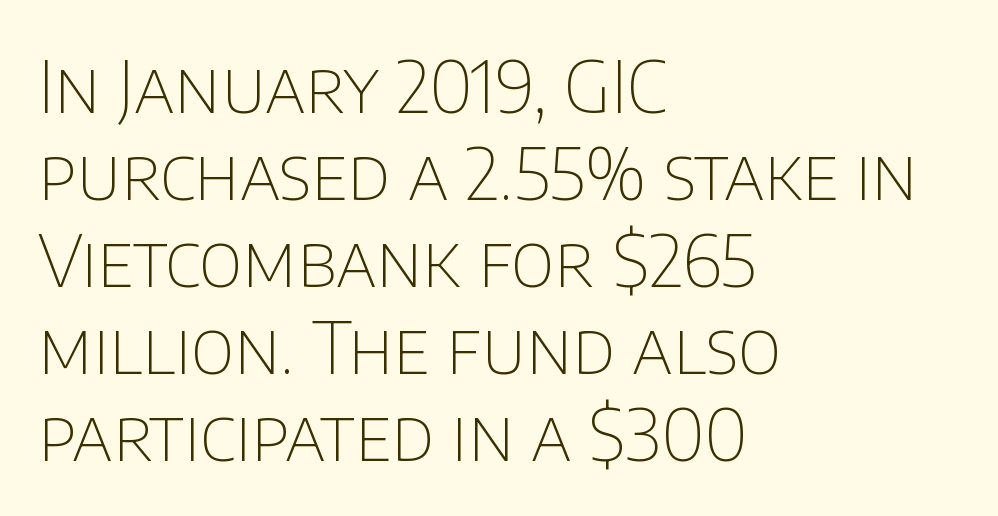
Inter-character spacing is left at the font's built-in metrics. Weight class: somewhere from thin through regular. Is this a fixed-width face? No — the glyphs have proportional, varying widths. Stroke terminals: plain, sans-serif.
